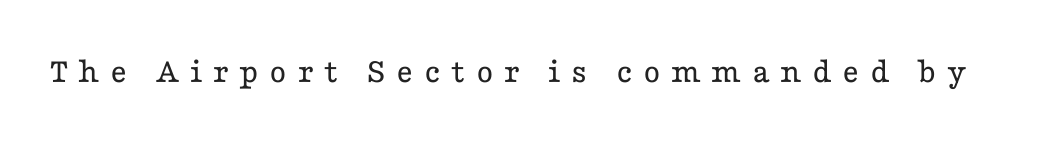
The image shows 36 px regular-weight, wide serif type, upright; set unusually wide letter spacing (+0.29 em), not underlined; low stroke contrast and a medium x-height.
